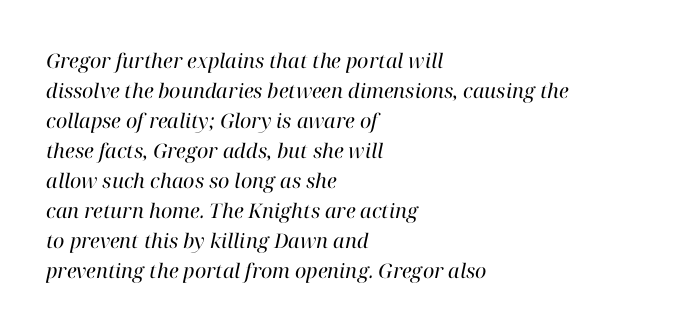
{"italic": "yes", "lean": "right", "slant_degrees": 12, "bold": "no", "underline": "no", "align": "left", "line_spacing": "normal", "line_spacing_ratio": 1.5, "letter_spacing": "normal", "letter_spacing_em": 0.0, "glyph_px": 20}
